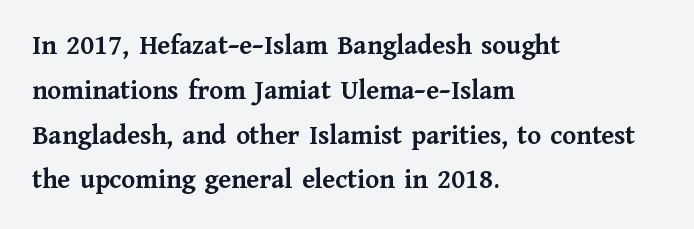
The image shows 28 px semibold serif type, upright; set left-aligned, normal line spacing (1.6x), normal letter spacing, not underlined; medium stroke contrast and a medium x-height.
